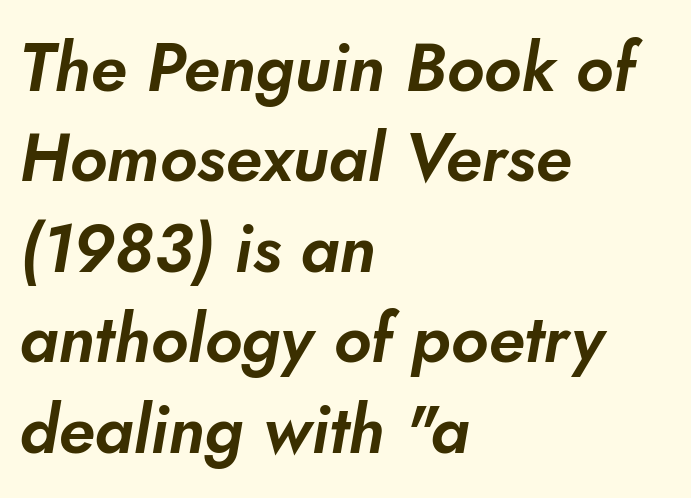
The image shows 67 px sans-serif type; set left-aligned, normal line spacing (1.35x), normal letter spacing, not underlined; low stroke contrast and a small x-height.
